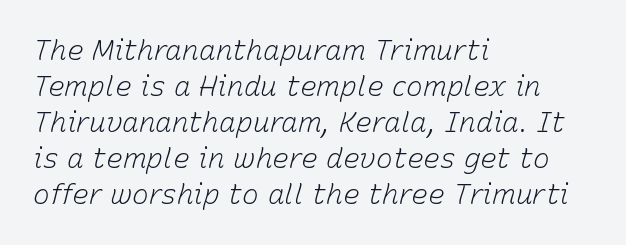
The image shows 28 px light type, italic (leaning right); set left-aligned, normal line spacing (1.29x), normal letter spacing, not underlined; low stroke contrast and a medium x-height.
